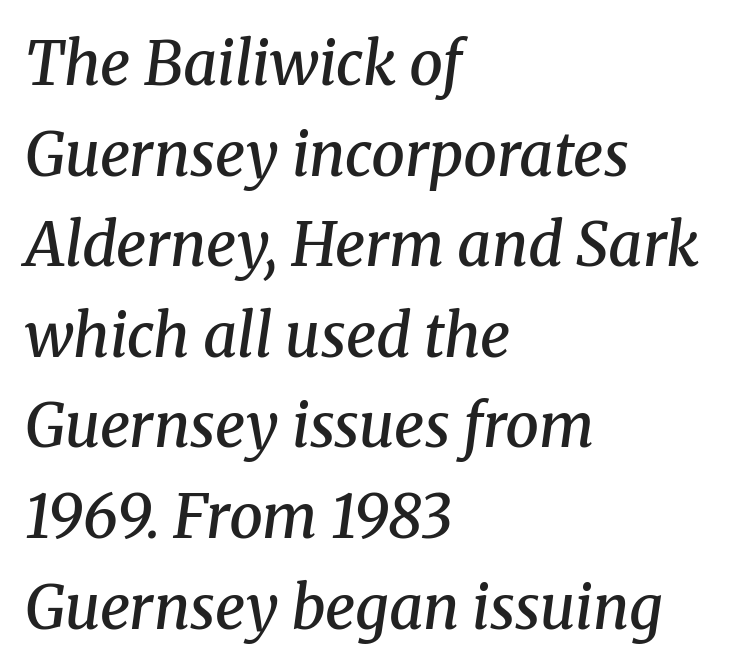
Q: Is the text bold? A: Semi-bold.
Q: Is the text italic (slanted)? A: Yes, it leans right by about 8 degrees.
Q: Is the typeface a serif or a sans-serif typeface? A: Serif.
Q: Is the text underlined? A: No.
Q: How is the paragraph aligned? A: Left-aligned.
Q: Is the spacing between letters normal or unusually wide? A: Normal.
Q: Is the spacing between lines tight, normal or loose? A: Normal.
Q: Width (condensed, normal, or wide)? A: Normal.
Q: Stroke contrast? A: Medium.
Q: x-height? A: Medium.
Q: Monospaced? A: No.
